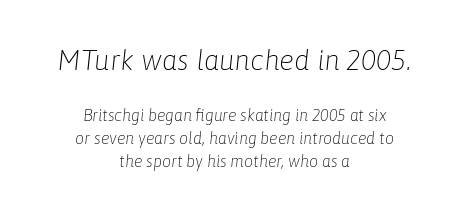
Q: Is the text bold? A: No.
Q: Is the text italic (slanted)? A: Yes, it leans right by about 6 degrees.
Q: Is the text underlined? A: No.
Q: How is the paragraph aligned? A: Centered.
Q: Is the spacing between letters normal or unusually wide? A: Normal.
Q: Is the spacing between lines tight, normal or loose? A: Normal.
Q: Which block of text is set in a larger size, the first (top) or the second (bottom)? A: The first (top) one.
Q: Width (condensed, normal, or wide)? A: Normal.
Q: Stroke contrast? A: Low.
Q: x-height? A: Medium.
Q: Monospaced? A: No.
